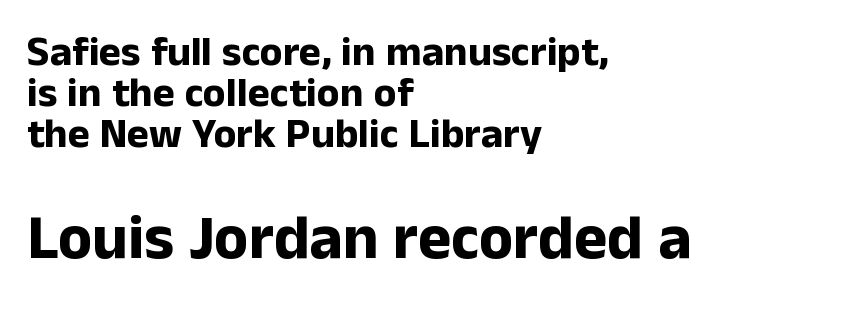
Q: Is the text bold? A: Yes.
Q: Is the text italic (slanted)? A: No, it is upright.
Q: Is the typeface a serif or a sans-serif typeface? A: Sans-serif.
Q: Is the text underlined? A: No.
Q: How is the paragraph aligned? A: Left-aligned.
Q: Is the spacing between letters normal or unusually wide? A: Normal.
Q: Is the spacing between lines tight, normal or loose? A: Tight.
Q: Which block of text is set in a larger size, the first (top) or the second (bottom)? A: The second (bottom) one.
Q: Width (condensed, normal, or wide)? A: Normal.
Q: Stroke contrast? A: Low.
Q: x-height? A: Medium.
Q: Monospaced? A: No.
